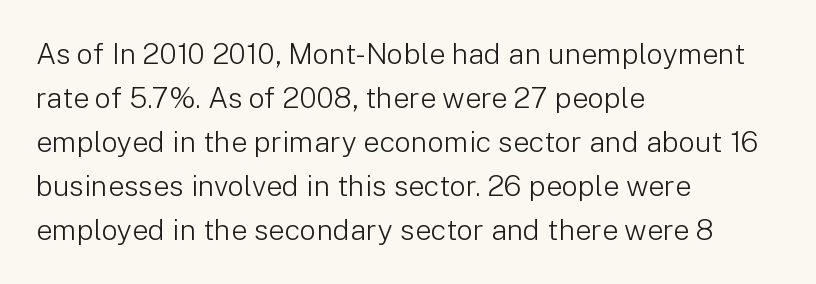
This sample has the flowing, uneven cadence of proportional lettering. Rule under the text: the space is simply empty. Unbolded letterforms with no extra heft. Whoever set this chose a conventional vertical rhythm. The rendering keeps characters at their native spacing. Do the letters lean? They stand straight.
